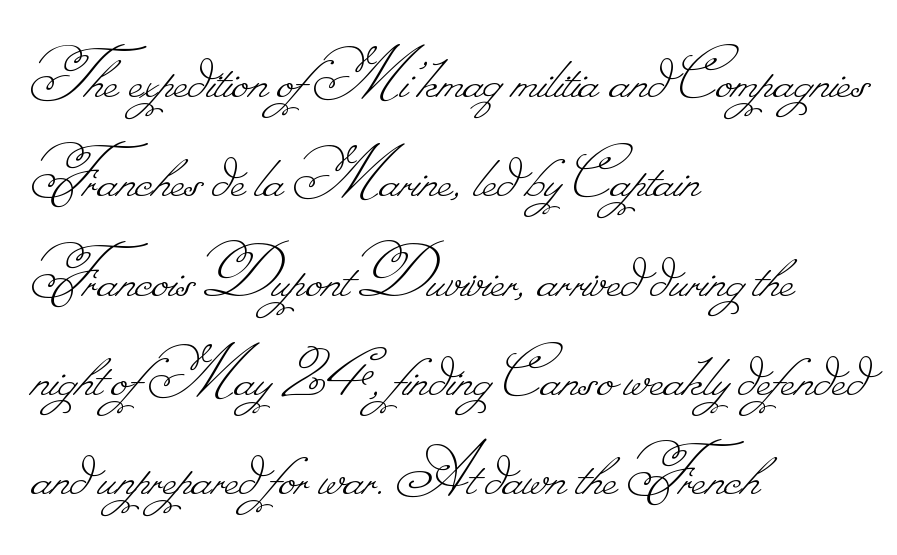
The image shows 77 px thin type; set left-aligned, normal line spacing (1.29x), normal letter spacing, not underlined; low stroke contrast.
